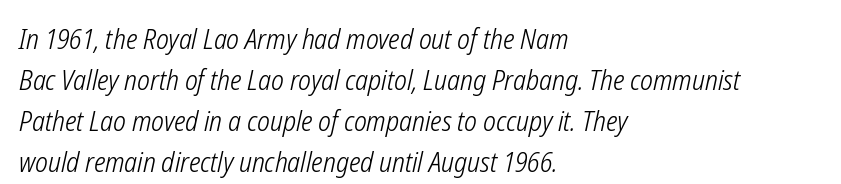
The image shows 28 px light, condensed type, italic (leaning right); set left-aligned, normal line spacing (1.47x), normal letter spacing, not underlined; low stroke contrast and a medium x-height.
